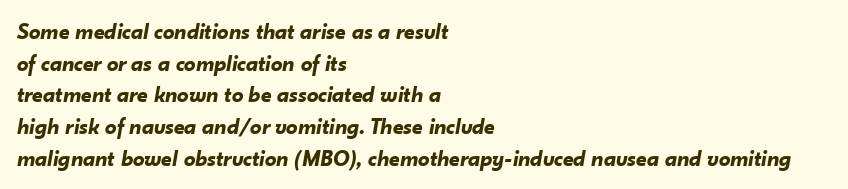
Q: Is the text bold? A: Yes.
Q: Is the text italic (slanted)? A: Yes, it leans right by about 10 degrees.
Q: Is the text underlined? A: No.
Q: How is the paragraph aligned? A: Left-aligned.
Q: Is the spacing between letters normal or unusually wide? A: Normal.
Q: Is the spacing between lines tight, normal or loose? A: Normal.
